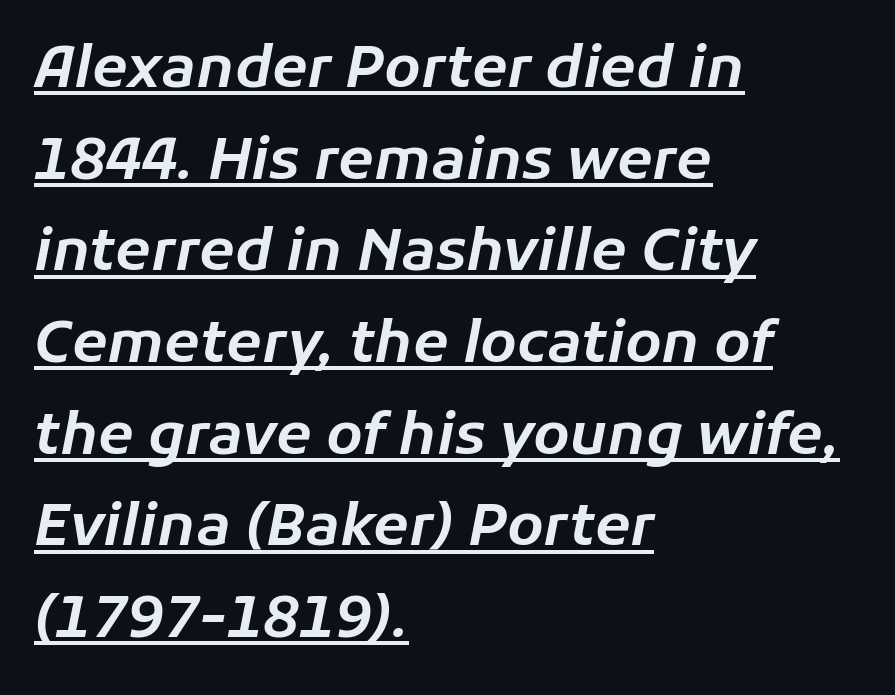
The image shows 58 px text type, italic (leaning right); set left-aligned, normal line spacing (1.58x), normal letter spacing, underlined; low stroke contrast and a medium x-height.
